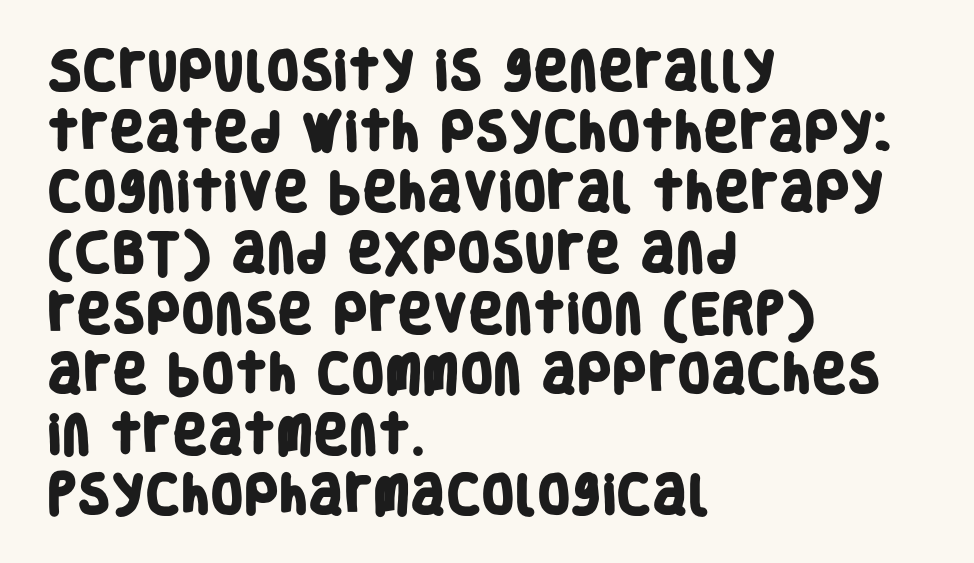
The image shows 43 px heavy, condensed sans-serif type; set left-aligned, normal line spacing (1.41x), normal letter spacing, not underlined; low stroke contrast and a large x-height.
